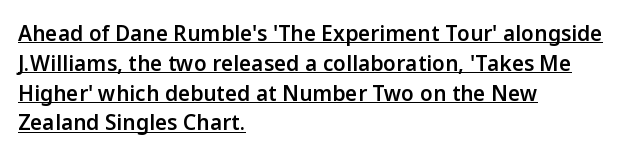
A fair bit of extra ink — the face is semibold, not bold. You could call the tracking neutral — neither tight nor loose. In CSS terms this would be text-align: left. Underlined type.
